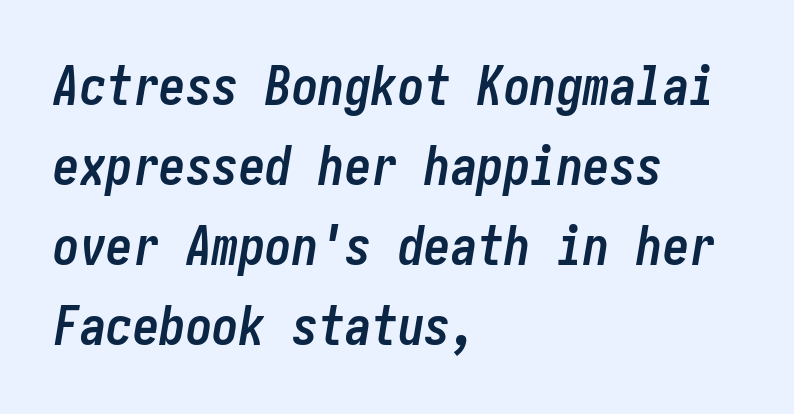
Vertical spacing — default. In terms of weight, the rendering is a true, heavy bold. The line texture is even and compact thanks to regular tracking. Descenders are the only things crossing below the line.
